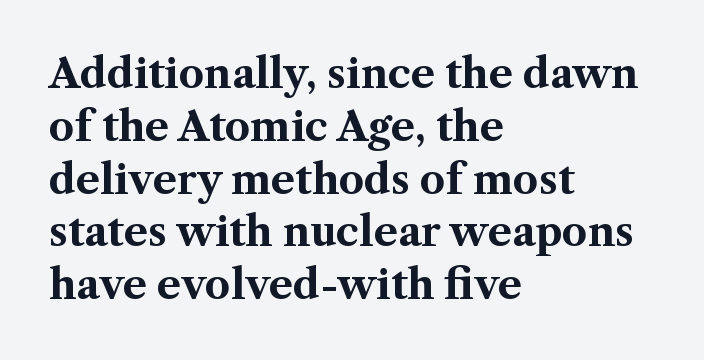
{"serif": "yes", "italic": "no", "bold": "yes", "weight": "bold", "width": "normal", "stroke_contrast": "medium", "x_height": "medium", "monospaced": "no", "underline": "no", "align": "left", "line_spacing": "normal", "line_spacing_ratio": 1.32, "letter_spacing": "normal", "letter_spacing_em": 0.0, "glyph_px": 40}
